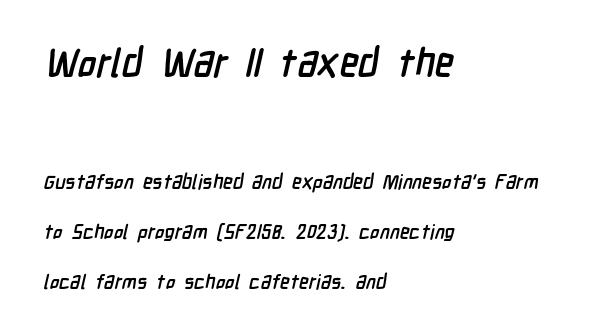
The image shows 39 px semibold, condensed sans-serif type; set left-aligned, loose line spacing (2.5x), normal letter spacing, not underlined; the first (top) block is 1.95x larger; low stroke contrast and a medium x-height.
